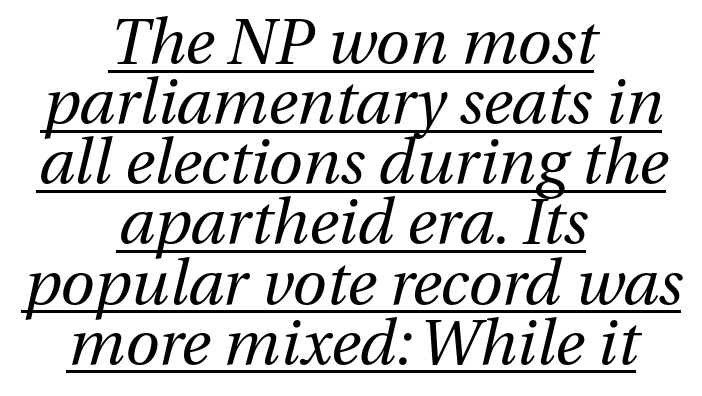
The image shows 62 px regular-weight type, italic (leaning right); set centered, tight line spacing (0.97x), normal letter spacing, underlined; medium stroke contrast and a medium x-height.
